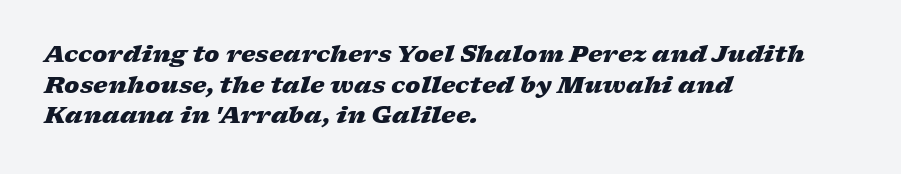
The image shows 23 px bold type, italic (leaning right); set left-aligned, normal line spacing (1.33x), normal letter spacing, not underlined.
